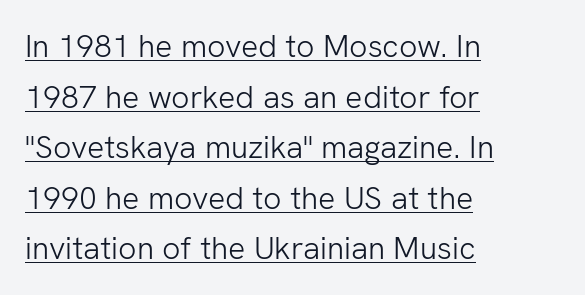
The image shows 32 px light sans-serif type, upright; set left-aligned, normal line spacing (1.58x), normal letter spacing, underlined; low stroke contrast and a medium x-height.
